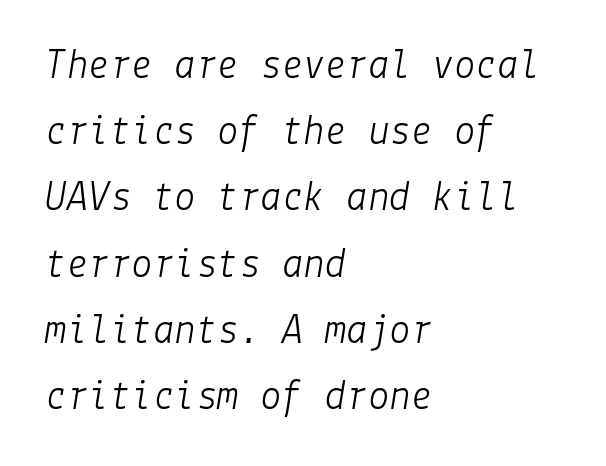
{"italic": "yes", "lean": "right", "slant_degrees": 9, "bold": "no", "weight": "light", "width": "normal", "stroke_contrast": "low", "x_height": "medium", "underline": "no", "align": "left", "line_spacing": "normal", "line_spacing_ratio": 1.54, "letter_spacing": "normal", "letter_spacing_em": 0.0, "glyph_px": 43}
